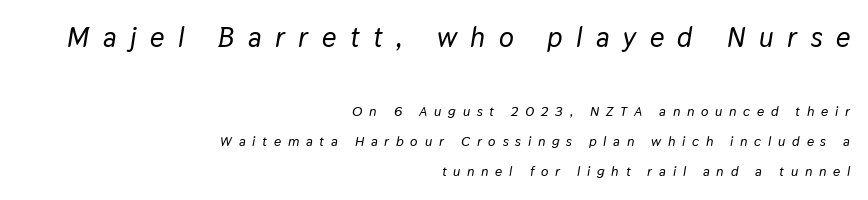
Q: Is the text italic (slanted)? A: Yes, it leans right by about 9 degrees.
Q: Is the text underlined? A: No.
Q: How is the paragraph aligned? A: Right-aligned.
Q: Is the spacing between letters normal or unusually wide? A: Unusually wide.
Q: Is the spacing between lines tight, normal or loose? A: Loose.
Q: Which block of text is set in a larger size, the first (top) or the second (bottom)? A: The first (top) one.
Q: Width (condensed, normal, or wide)? A: Normal.
Q: Stroke contrast? A: Low.
Q: x-height? A: Medium.
Q: Monospaced? A: No.
